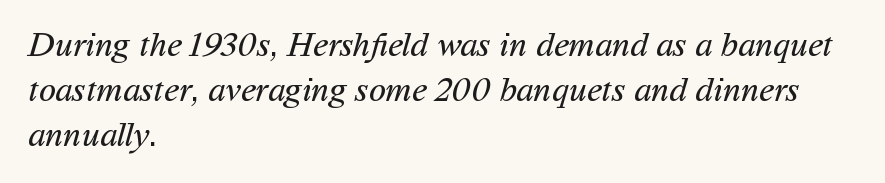
Q: Is the text bold? A: No.
Q: Is the typeface a serif or a sans-serif typeface? A: Sans-serif.
Q: Is the text underlined? A: No.
Q: How is the paragraph aligned? A: Left-aligned.
Q: Is the spacing between letters normal or unusually wide? A: Normal.
Q: Is the spacing between lines tight, normal or loose? A: Normal.
Q: Width (condensed, normal, or wide)? A: Normal.
Q: Stroke contrast? A: Medium.
Q: x-height? A: Medium.
Q: Monospaced? A: No.
